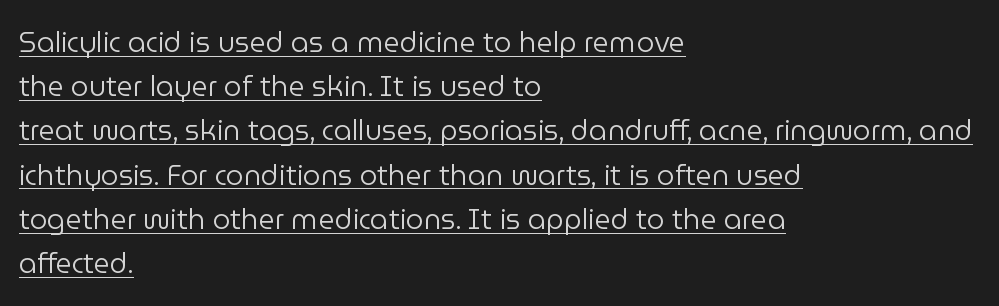
{"serif": "no", "italic": "no", "bold": "no", "weight": "regular", "width": "normal", "stroke_contrast": "low", "x_height": "medium", "monospaced": "no", "underline": "yes", "align": "left", "line_spacing": "normal", "line_spacing_ratio": 1.58, "letter_spacing": "normal", "letter_spacing_em": 0.0, "glyph_px": 28}
